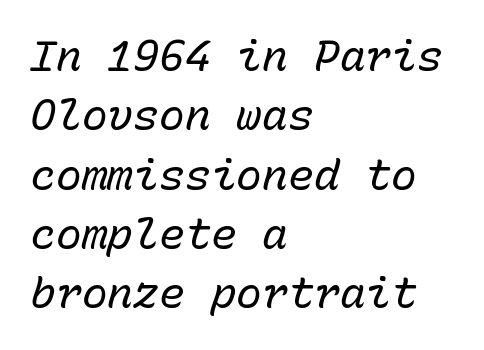
Q: Is the text bold? A: No.
Q: Is the text italic (slanted)? A: Yes, it leans right by about 15 degrees.
Q: Is the text underlined? A: No.
Q: How is the paragraph aligned? A: Left-aligned.
Q: Is the spacing between letters normal or unusually wide? A: Normal.
Q: Is the spacing between lines tight, normal or loose? A: Normal.
Q: Width (condensed, normal, or wide)? A: Normal.
Q: Stroke contrast? A: Low.
Q: x-height? A: Medium.
Q: Monospaced? A: Yes.
